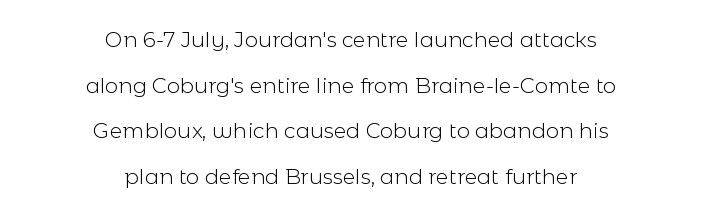
{"italic": "no", "bold": "no", "underline": "no", "align": "center", "line_spacing": "loose", "line_spacing_ratio": 2.17, "letter_spacing": "normal", "letter_spacing_em": 0.0, "glyph_px": 21}
